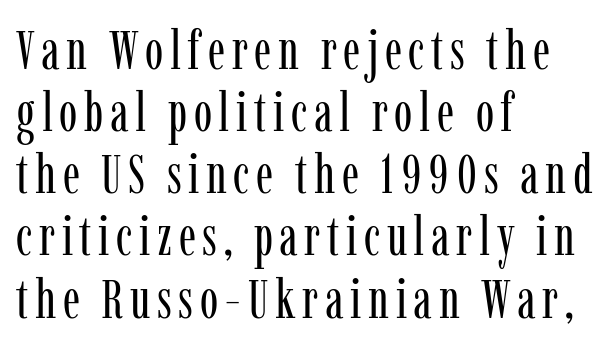
{"serif": "yes", "italic": "no", "bold": "no", "weight": "regular", "width": "condensed", "stroke_contrast": "low", "x_height": "medium", "monospaced": "no", "underline": "no", "align": "left", "line_spacing": "tight", "line_spacing_ratio": 1.13, "glyph_px": 55}
